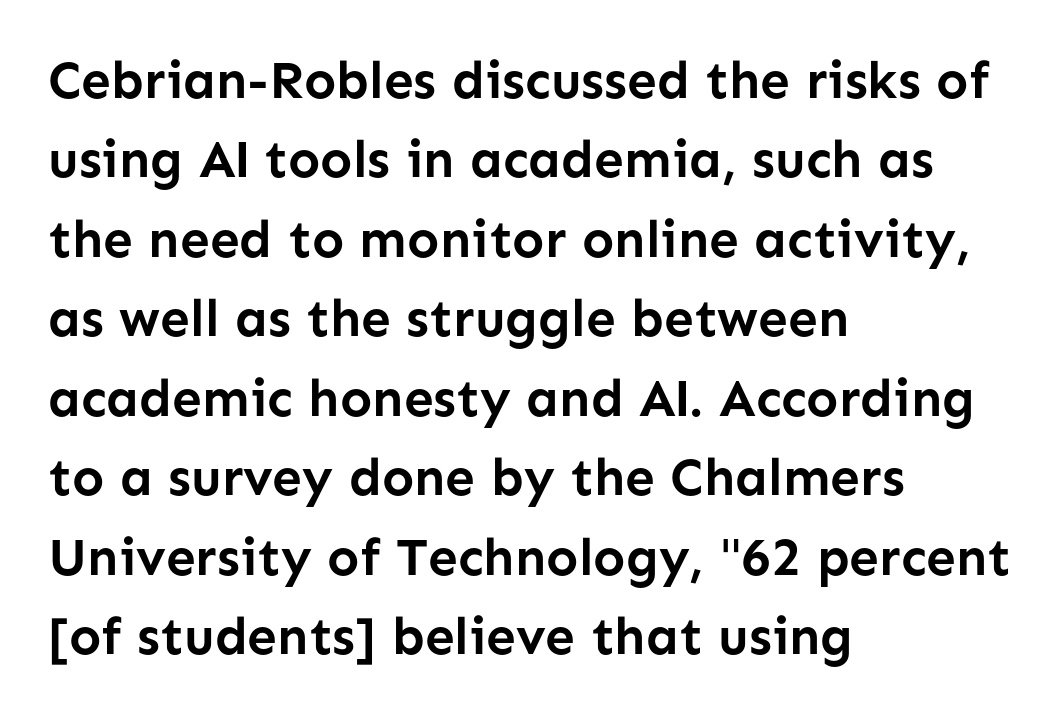
The paragraph shown leans on its left margin. Unlike a traditional serif, this face leaves its strokes unadorned. The type is set solid horizontally, with unmodified tracking. Check under the words: just untouched page. These lines carry a lot of weight — the face is fully bold. The lettering stays uniformly vertical, giving the passage a roman look.
